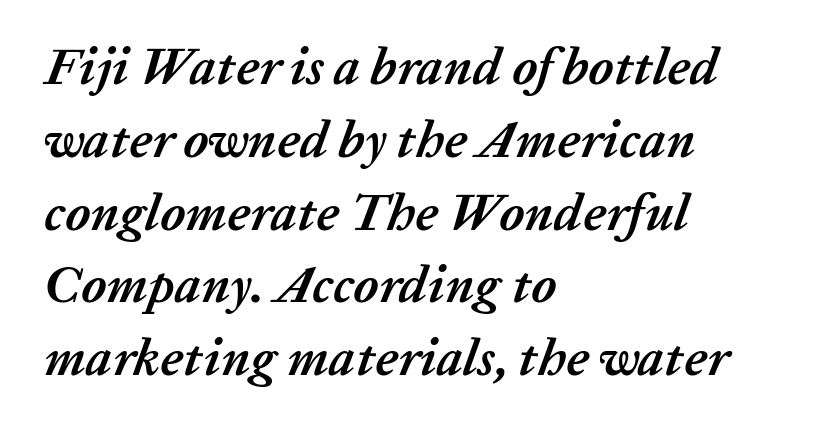
This rendering leaves character spacing at its baseline value. The zone under the glyphs is completely vacant. The lettering tilts uniformly, giving the passage an italic look. These lines are rendered in a variable-pitch font. Left-aligned paragraph, ragged on the right. Every letter is thick-stroked: bold, no question.
